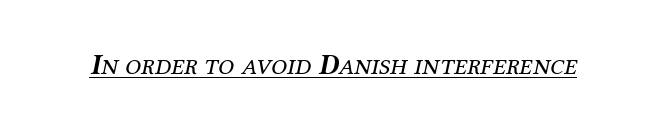
The font family rendered here belongs to the serif group. Default kerning and tracking; the words read as compact shapes. Varying glyph widths throughout — classic text-font behaviour. These glyphs show unthickened strokes, regular width or finer.
